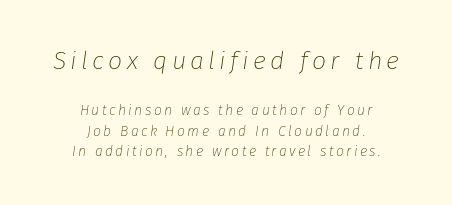
{"italic": "yes", "lean": "right", "slant_degrees": 8, "bold": "no", "underline": "no", "align": "center", "line_spacing": "normal", "line_spacing_ratio": 1.45, "larger_block": "first", "size_ratio": 1.79, "glyph_px": 25}
